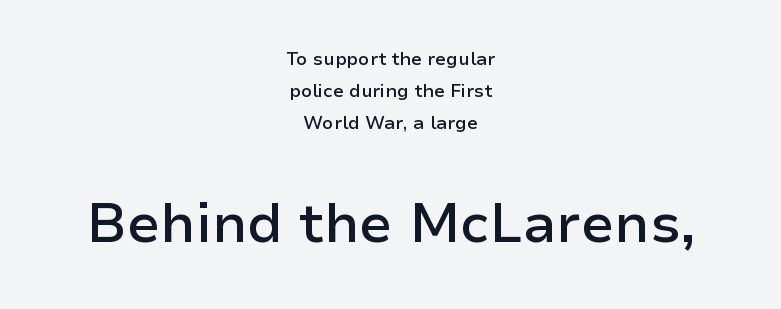
Q: Is the text bold? A: Semi-bold.
Q: Is the text italic (slanted)? A: No, it is upright.
Q: Is the typeface a serif or a sans-serif typeface? A: Sans-serif.
Q: Is the text underlined? A: No.
Q: How is the paragraph aligned? A: Centered.
Q: Is the spacing between letters normal or unusually wide? A: Normal.
Q: Which block of text is set in a larger size, the first (top) or the second (bottom)? A: The second (bottom) one.
Q: Width (condensed, normal, or wide)? A: Normal.
Q: Stroke contrast? A: Low.
Q: x-height? A: Medium.
Q: Monospaced? A: No.
